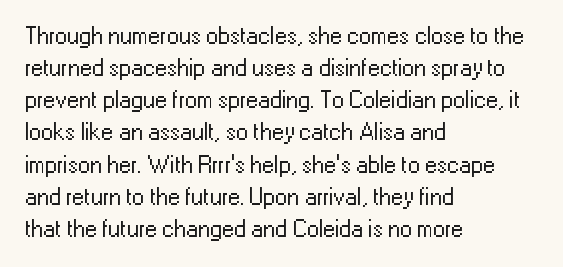
The strip under each line holds only bare page. You could call the tracking neutral — neither tight nor loose. Where is the straight margin? On the left. Upright lettering throughout. The weight tops out at a normal text grade.
